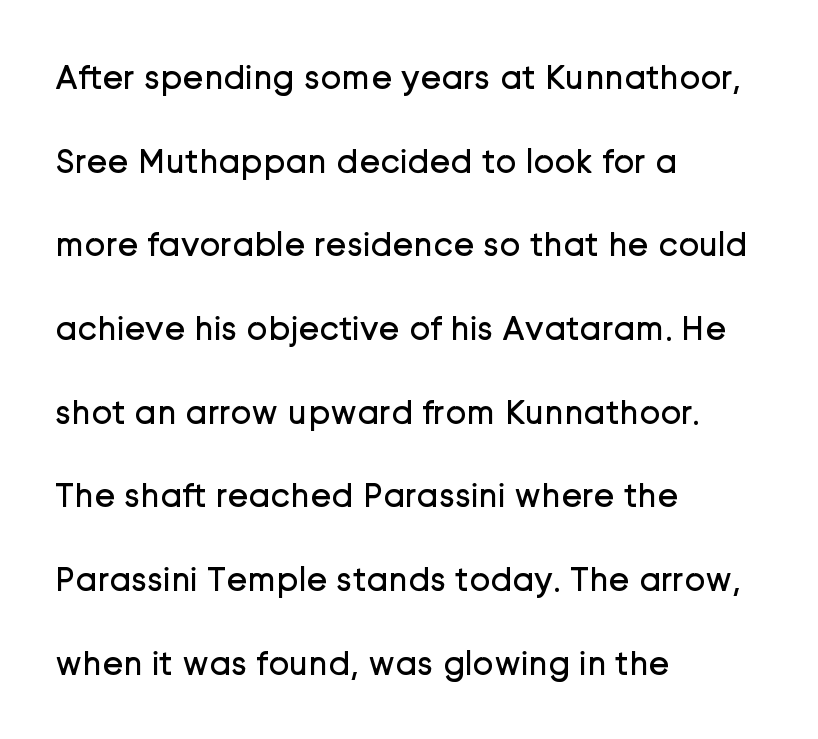
{"serif": "no", "italic": "no", "bold": "no", "weight": "regular", "width": "normal", "stroke_contrast": "low", "x_height": "medium", "monospaced": "no", "underline": "no", "align": "left", "line_spacing": "loose", "line_spacing_ratio": 2.39, "letter_spacing": "normal", "letter_spacing_em": 0.0, "glyph_px": 35}
